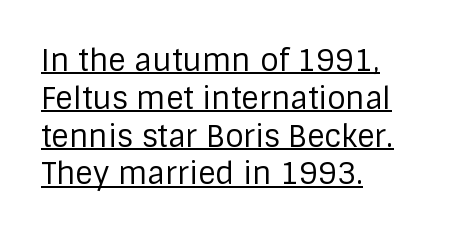
The image shows 30 px regular-weight sans-serif type, upright; set left-aligned, normal line spacing (1.26x), normal letter spacing, underlined; low stroke contrast and a large x-height.
